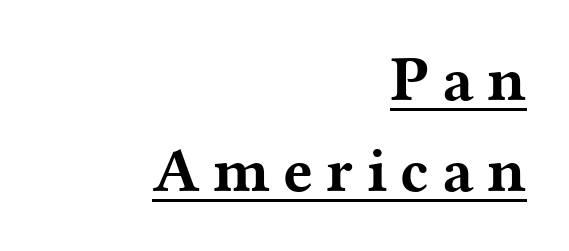
Q: Is the text bold? A: Yes.
Q: Is the text italic (slanted)? A: No, it is upright.
Q: Is the typeface a serif or a sans-serif typeface? A: Serif.
Q: Is the text underlined? A: Yes.
Q: How is the paragraph aligned? A: Right-aligned.
Q: Is the spacing between letters normal or unusually wide? A: Unusually wide.
Q: Is the spacing between lines tight, normal or loose? A: Normal.
Q: Width (condensed, normal, or wide)? A: Wide.
Q: Stroke contrast? A: Medium.
Q: x-height? A: Medium.
Q: Monospaced? A: No.
